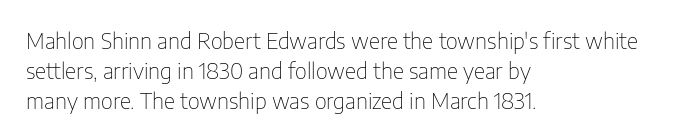
The image shows 22 px text type, upright; set left-aligned, normal line spacing (1.36x), normal letter spacing, not underlined.
